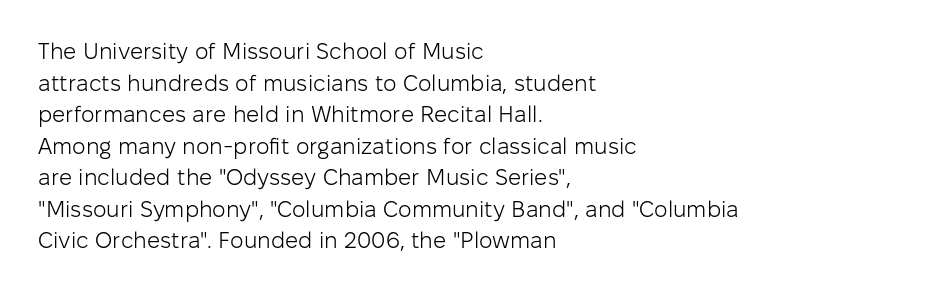
The strokes are not fattened; the text isn't bold. Beneath every word, the page is bare. Every row of glyphs begins at an identical x-position on the left. In terms of posture, this sample is upright.
